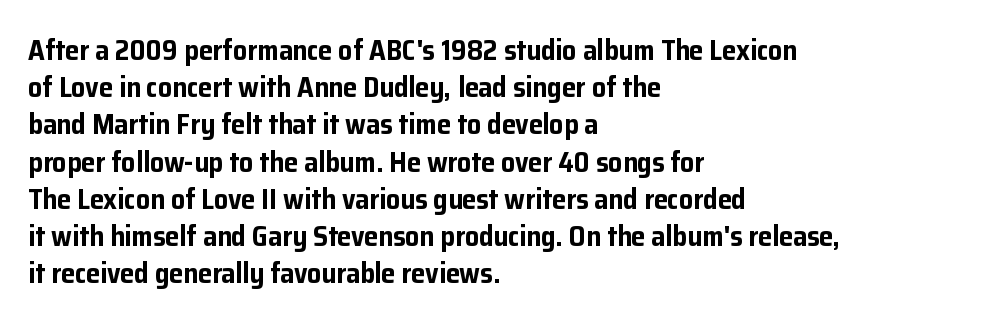
The image shows 28 px bold sans-serif type, upright; set left-aligned, normal line spacing (1.33x), normal letter spacing, not underlined; low stroke contrast and a medium x-height.
